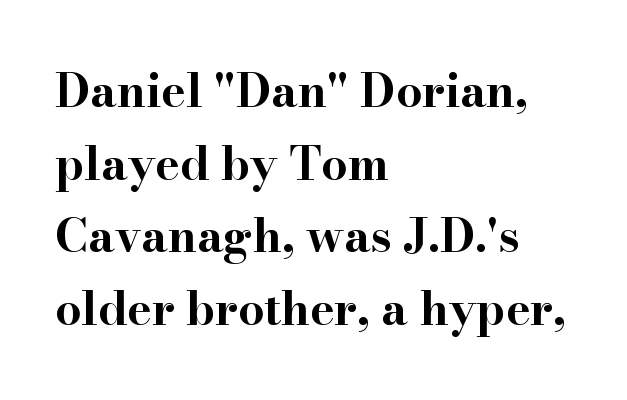
{"serif": "yes", "italic": "no", "bold": "yes", "weight": "bold", "width": "wide", "stroke_contrast": "high", "x_height": "small", "monospaced": "no", "underline": "no", "align": "left", "line_spacing": "normal", "line_spacing_ratio": 1.58, "letter_spacing": "normal", "letter_spacing_em": 0.0, "glyph_px": 46}
